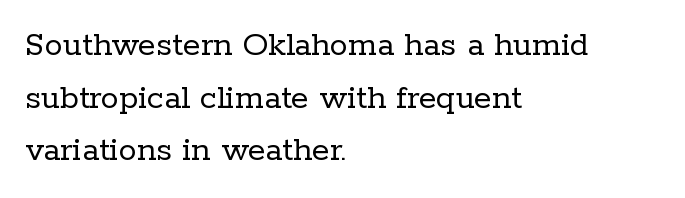
Designer's note — italics off, roman on. Proportional: the letters do not fall into vertical columns. To sum up the face: it has serifs. Underlining? Definitely not there. Words appear dense and cohesive because spacing is normal.
